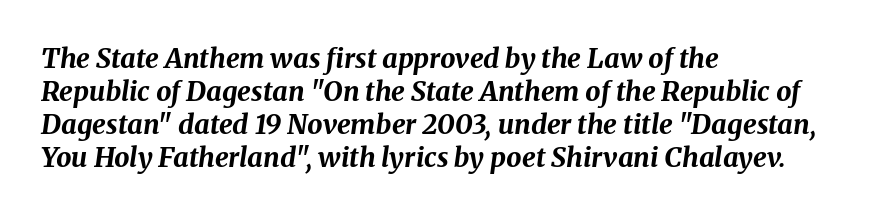
{"italic": "yes", "lean": "right", "slant_degrees": 8, "bold": "yes", "underline": "no", "align": "left", "line_spacing_ratio": 1.22, "letter_spacing": "normal", "letter_spacing_em": 0.0, "glyph_px": 27}
